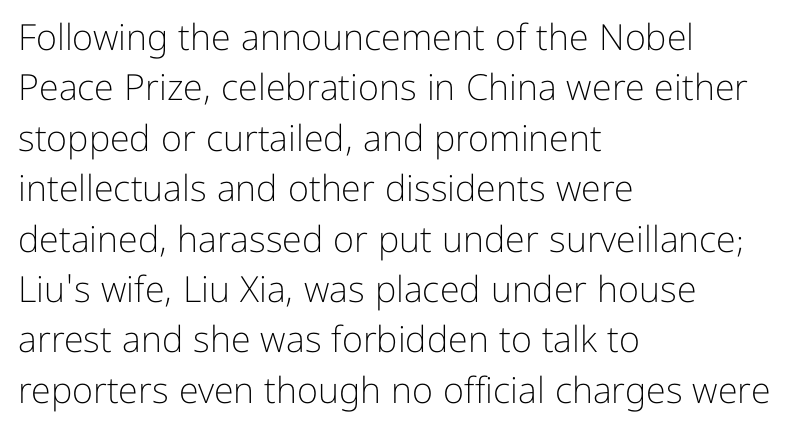
How would I describe the line gaps? Plain and ordinary. Every character sits straight up, as roman type does. The letters look calm and open, with moderate or lighter stems. Nobody touched the tracking dial on this one. Note the varied advance widths — an 'i' is clearly narrower than an 'm'. If you drew a ruler down the left edge, every line would touch it.
